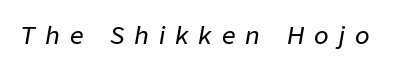
{"italic": "yes", "lean": "right", "slant_degrees": 9, "underline": "no", "letter_spacing": "wide", "letter_spacing_em": 0.42, "glyph_px": 24}
